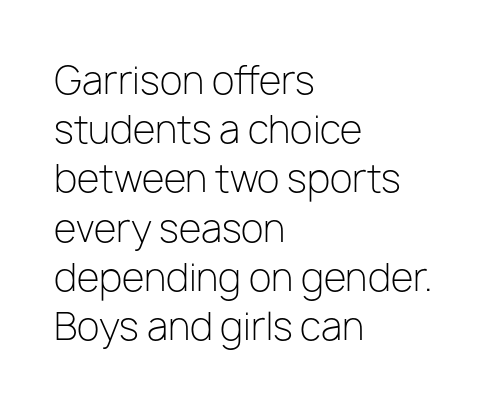
The image shows 37 px light sans-serif type, upright; set left-aligned, normal line spacing (1.33x), normal letter spacing, not underlined; low stroke contrast and a medium x-height.
